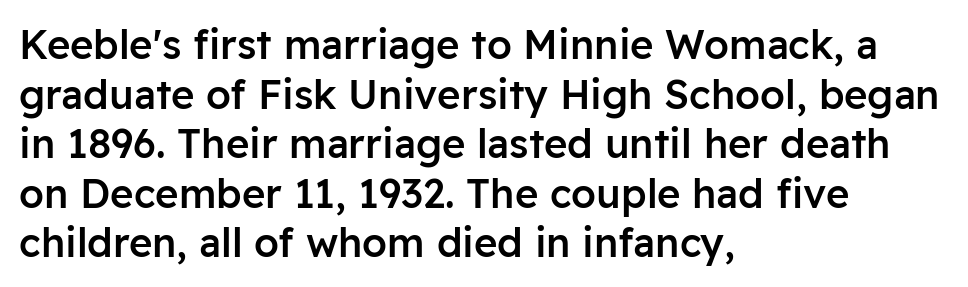
{"serif": "no", "italic": "no", "bold": "semi", "weight": "semibold", "width": "normal", "stroke_contrast": "low", "x_height": "medium", "monospaced": "no", "underline": "no", "align": "left", "line_spacing_ratio": 1.24, "letter_spacing": "normal", "letter_spacing_em": 0.0, "glyph_px": 40}
